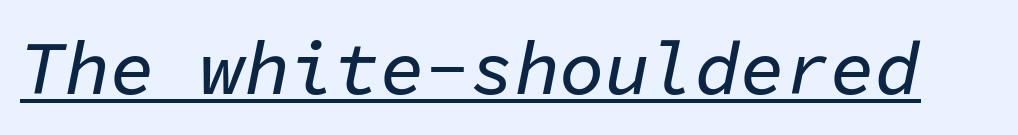
The image shows 75 px text type, italic (leaning right), monospaced; set normal letter spacing, underlined; low stroke contrast and a medium x-height.
